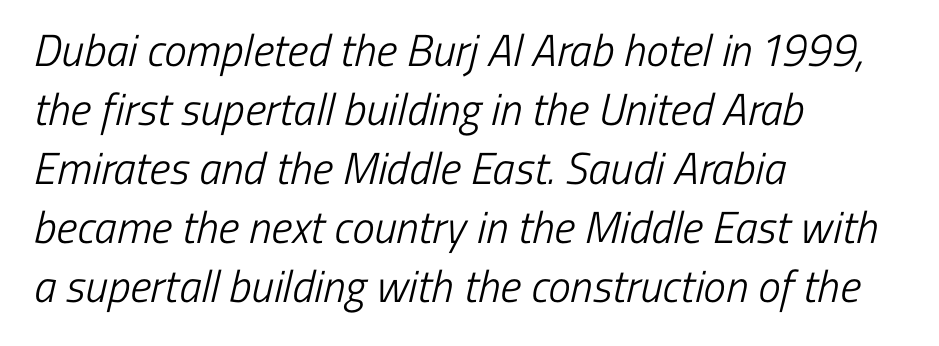
{"serif": "no", "bold": "no", "weight": "light", "width": "condensed", "stroke_contrast": "low", "x_height": "medium", "monospaced": "no", "underline": "no", "align": "left", "line_spacing": "normal", "line_spacing_ratio": 1.31, "letter_spacing": "normal", "letter_spacing_em": 0.0, "glyph_px": 45}
